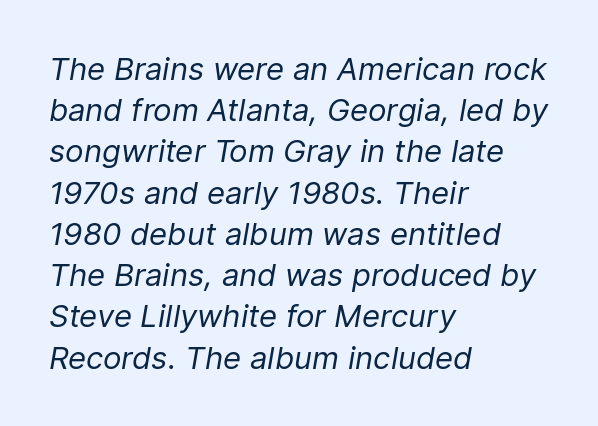
Q: Is the text bold? A: No.
Q: Is the text italic (slanted)? A: Yes, it leans right by about 9 degrees.
Q: Is the text underlined? A: No.
Q: How is the paragraph aligned? A: Left-aligned.
Q: Is the spacing between letters normal or unusually wide? A: Normal.
Q: Is the spacing between lines tight, normal or loose? A: Normal.
Q: Width (condensed, normal, or wide)? A: Normal.
Q: Stroke contrast? A: Low.
Q: x-height? A: Medium.
Q: Monospaced? A: No.
